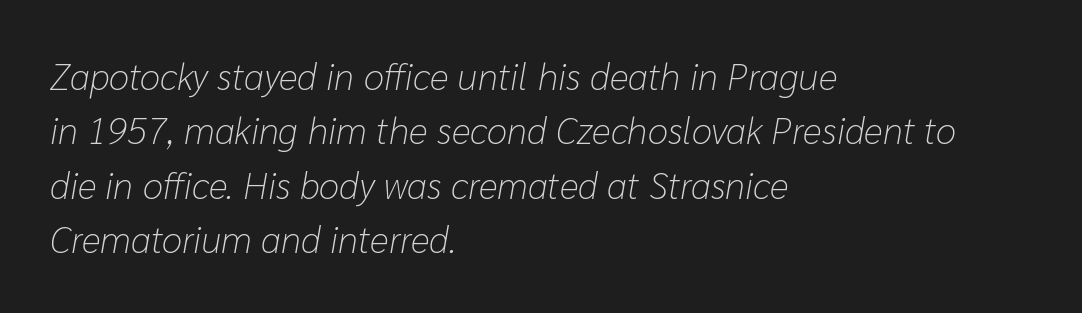
Does extra space separate the letters? No, they use regular spacing. There's an unmistakable incline to the writing here. The gap between lines stays unmarked. These lines are set flush left with a ragged right edge. Whoever set this chose a conventional vertical rhythm.
